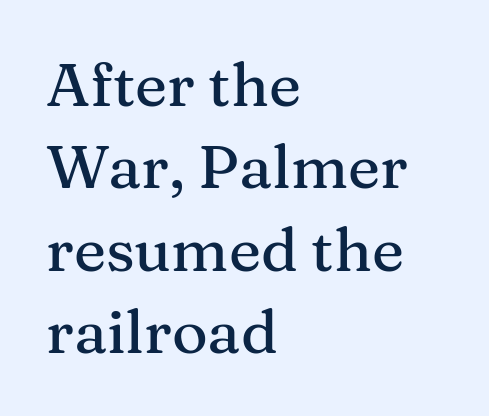
{"serif": "yes", "italic": "no", "width": "normal", "stroke_contrast": "medium", "x_height": "medium", "monospaced": "no", "underline": "no", "align": "left", "line_spacing": "normal", "line_spacing_ratio": 1.35, "letter_spacing": "normal", "letter_spacing_em": 0.0, "glyph_px": 61}
